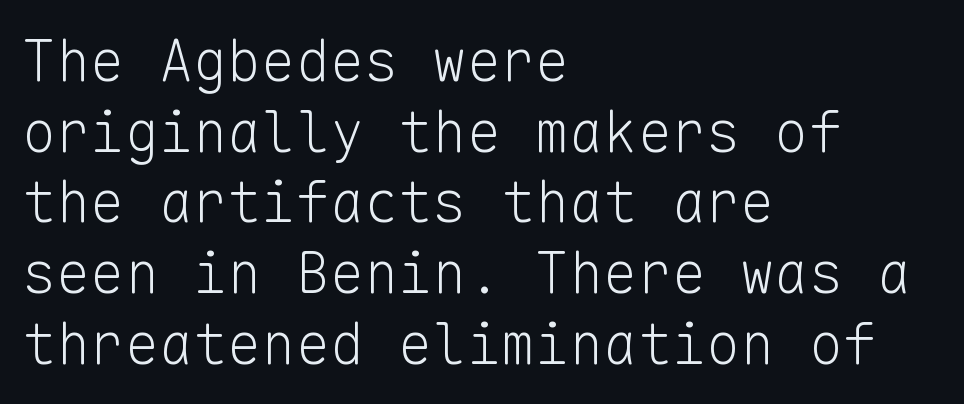
The image shows 57 px light sans-serif type, upright, monospaced; set left-aligned, line spacing 1.24x, normal letter spacing, not underlined; low stroke contrast and a medium x-height.
